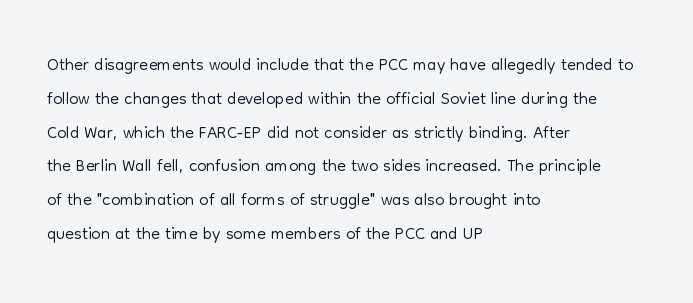
The image shows 26 px text type, upright; set left-aligned, normal line spacing (1.3x), normal letter spacing, not underlined.
